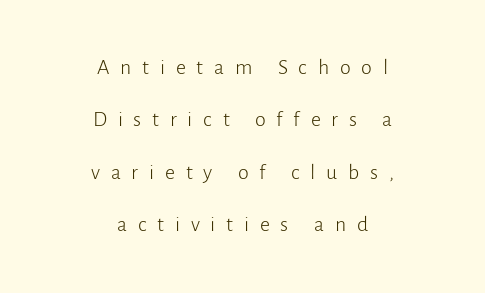
Q: Is the text bold? A: No.
Q: Is the text italic (slanted)? A: No, it is upright.
Q: Is the text underlined? A: No.
Q: How is the paragraph aligned? A: Centered.
Q: Is the spacing between letters normal or unusually wide? A: Unusually wide.
Q: Is the spacing between lines tight, normal or loose? A: Loose.
